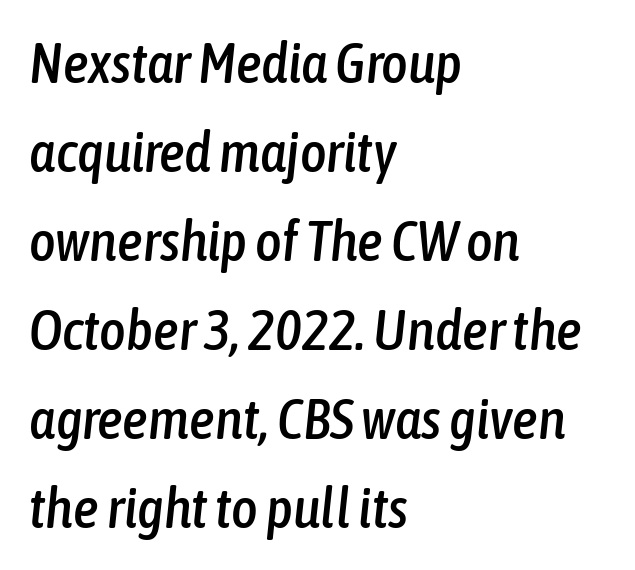
Is this a fixed-width face? No — the glyphs have proportional, varying widths. Tracking here is standard; glyphs follow each other at the usual distance. Letters rest on an invisible, unmarked baseline. Vertical spacing — default.
